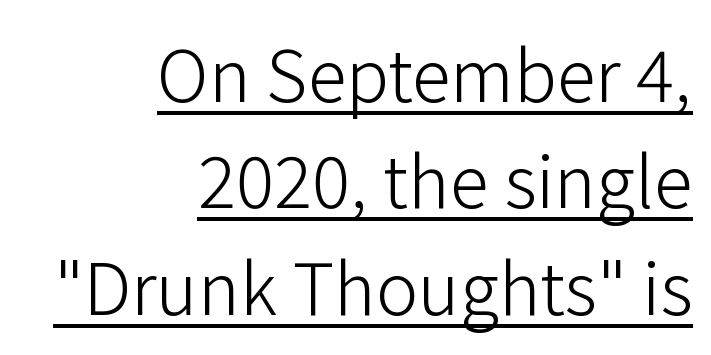
Q: Is the text bold? A: No.
Q: Is the text italic (slanted)? A: No, it is upright.
Q: Is the typeface a serif or a sans-serif typeface? A: Sans-serif.
Q: Is the text underlined? A: Yes.
Q: How is the paragraph aligned? A: Right-aligned.
Q: Is the spacing between letters normal or unusually wide? A: Normal.
Q: Is the spacing between lines tight, normal or loose? A: Normal.
Q: Width (condensed, normal, or wide)? A: Normal.
Q: Stroke contrast? A: Low.
Q: x-height? A: Medium.
Q: Monospaced? A: No.
